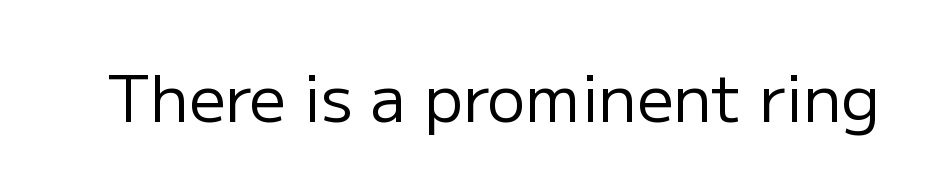
Standard letterfit; no display-style spreading of the glyphs. Nothing sits at the stroke ends, so this counts as sans-serif. Each row of text sits above clean, open space. Weight: not bold — regular or lighter.
